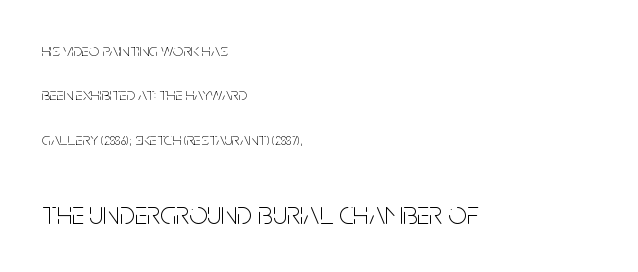
{"serif": "no", "italic": "no", "bold": "no", "weight": "thin", "width": "condensed", "stroke_contrast": "low", "x_height": "large", "monospaced": "no", "underline": "no", "align": "left", "line_spacing": "loose", "line_spacing_ratio": 2.46, "letter_spacing": "normal", "letter_spacing_em": 0.0, "larger_block": "second", "size_ratio": 1.78, "glyph_px": 32}
